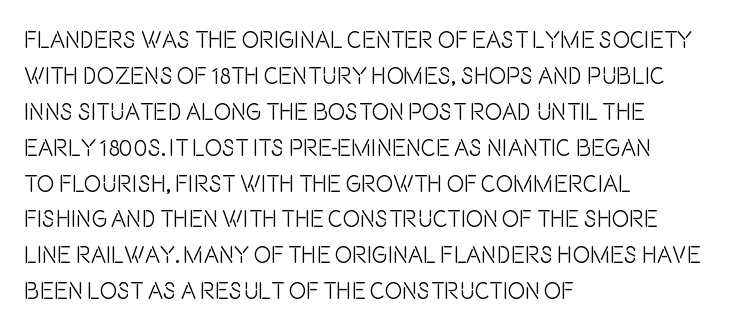
The image shows 23 px text type, upright; set left-aligned, normal line spacing (1.56x), normal letter spacing, not underlined.
